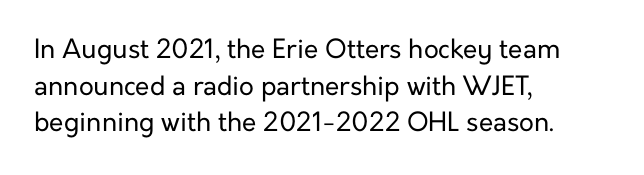
In CSS terms this would be text-align: left. The words here are not underlined. The font is comparable to plain body text, perhaps lighter. Every character sits straight up, as roman type does. The vertical gap from one line to the next is medium. Compared with typical body copy, the letter spacing here is the same.
